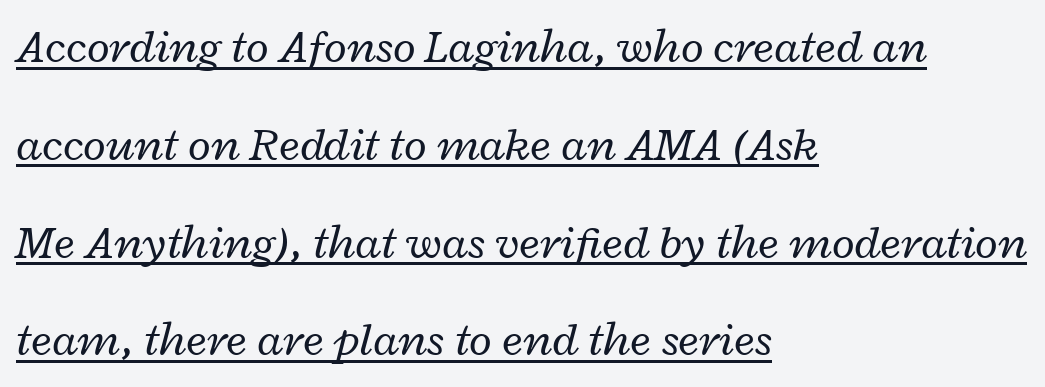
{"italic": "yes", "lean": "right", "slant_degrees": 12, "bold": "no", "weight": "regular", "width": "wide", "stroke_contrast": "low", "x_height": "medium", "monospaced": "no", "underline": "yes", "align": "left", "line_spacing": "loose", "line_spacing_ratio": 2.08, "letter_spacing": "normal", "letter_spacing_em": 0.0, "glyph_px": 47}
